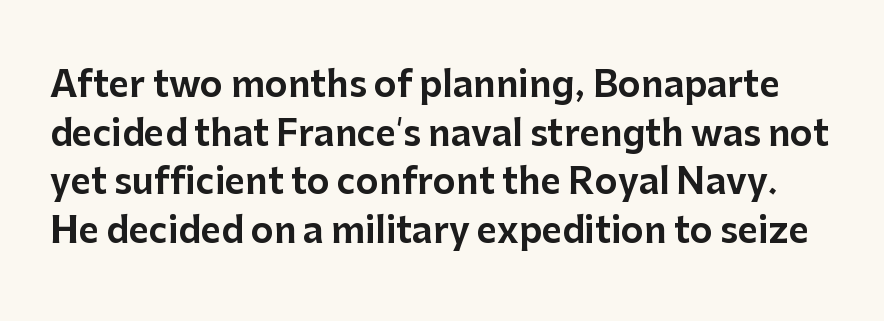
The image shows 35 px sans-serif type, upright; set normal line spacing (1.39x), normal letter spacing, not underlined; low stroke contrast and a medium x-height.
